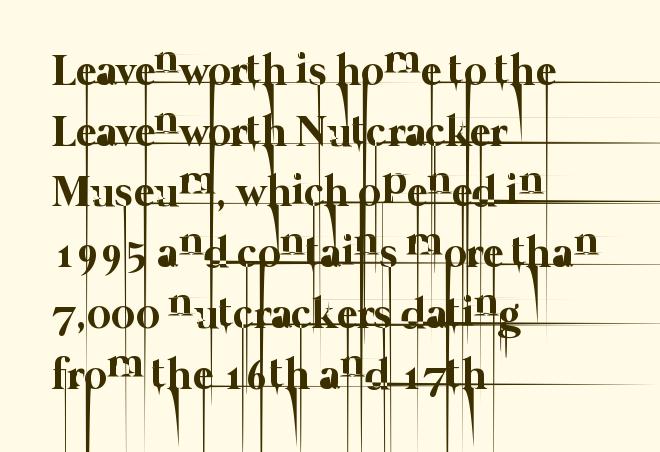
The text block is weighted toward the left margin, trailing off unevenly rightward. Counters stay open thanks to moderate or lighter strokes. The gap between lines stays unmarked. Leading matches the norm, producing a regular column. Between one letter and the next there's only the usual sliver of space. The face used here is proportionally spaced, like ordinary book or web type.
